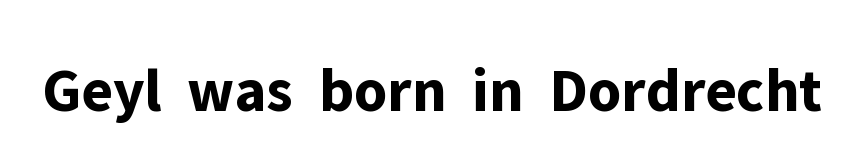
Q: Is the text bold? A: Yes.
Q: Is the text italic (slanted)? A: No, it is upright.
Q: Is the typeface a serif or a sans-serif typeface? A: Sans-serif.
Q: Is the text underlined? A: No.
Q: Is the spacing between letters normal or unusually wide? A: Normal.
Q: Width (condensed, normal, or wide)? A: Normal.
Q: Stroke contrast? A: Low.
Q: x-height? A: Medium.
Q: Monospaced? A: No.
